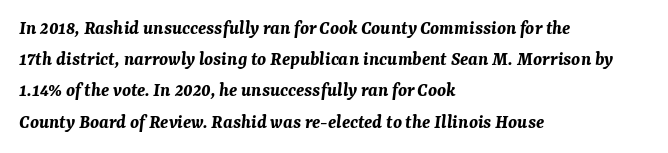
Its strokes are broad and dark, the hallmark of bold type. Looking at the ascenders, they clearly lean. Rule under the text: the space is simply empty. Notice how descenders clear the ascenders below comfortably — that's standard leading. Typeset ragged right — the left edge is the straight one.
